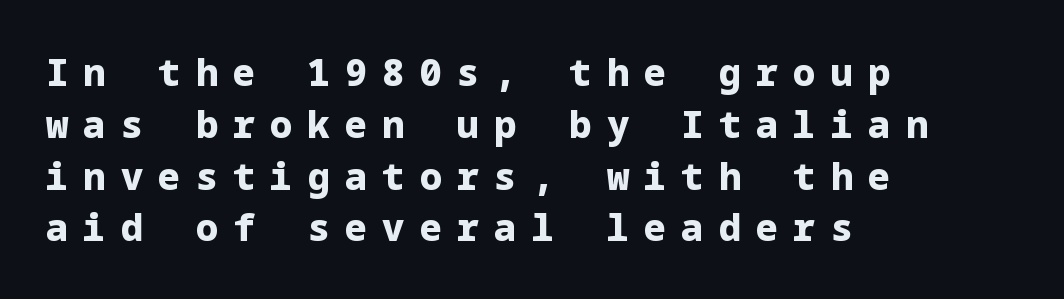
{"serif": "no", "italic": "no", "bold": "yes", "weight": "heavy", "width": "normal", "stroke_contrast": "low", "x_height": "medium", "underline": "no", "align": "left", "line_spacing": "normal", "line_spacing_ratio": 1.4, "letter_spacing": "wide", "letter_spacing_em": 0.41, "glyph_px": 37}
